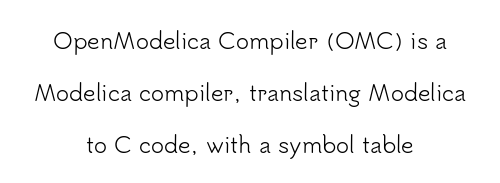
{"italic": "no", "bold": "no", "underline": "no", "align": "center", "line_spacing": "loose", "line_spacing_ratio": 2.36, "letter_spacing": "normal", "letter_spacing_em": 0.0, "glyph_px": 22}
